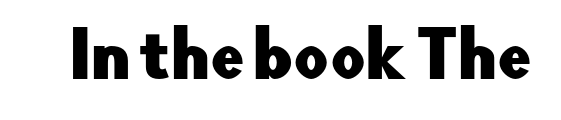
The image shows 61 px sans-serif type, upright; set normal letter spacing, not underlined; low stroke contrast and a small x-height.
